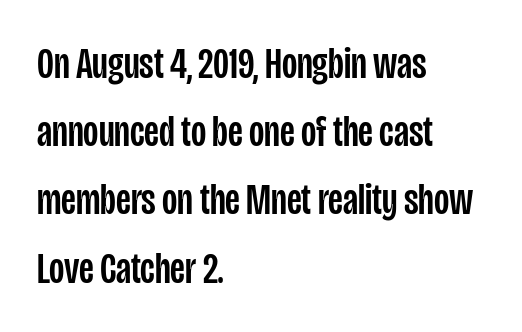
Q: Is the text italic (slanted)? A: No, it is upright.
Q: Is the typeface a serif or a sans-serif typeface? A: Sans-serif.
Q: Is the text underlined? A: No.
Q: How is the paragraph aligned? A: Left-aligned.
Q: Is the spacing between letters normal or unusually wide? A: Normal.
Q: Is the spacing between lines tight, normal or loose? A: Normal.
Q: Width (condensed, normal, or wide)? A: Condensed.
Q: Stroke contrast? A: Low.
Q: x-height? A: Large.
Q: Monospaced? A: No.
